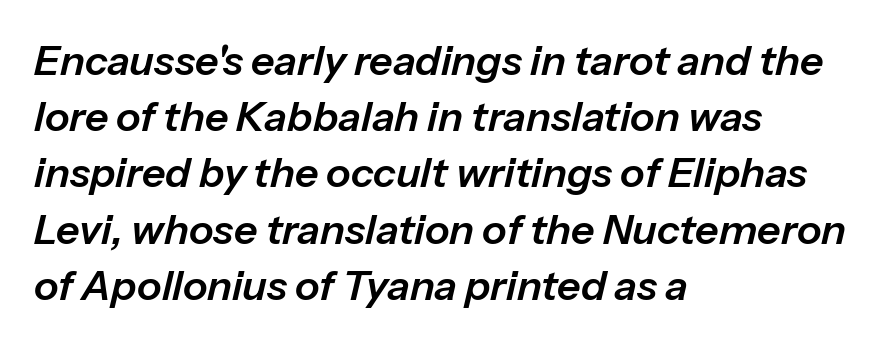
The image shows 41 px text type, italic (leaning right); set left-aligned, normal line spacing (1.37x), normal letter spacing, not underlined; low stroke contrast and a medium x-height.
